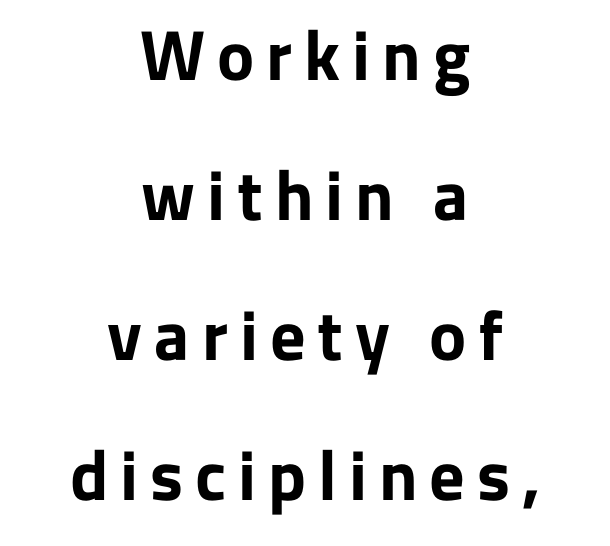
Do the characters align in a grid? No, the font is proportional. The space directly below the letters is spotless. Typographic density is high because the face is bold. This sample is center-justified, so both line endings float freely. Check where the strokes stop: nothing finishes them off — pure sans. The block of text is sparse from top to bottom, with ample space between rows.
